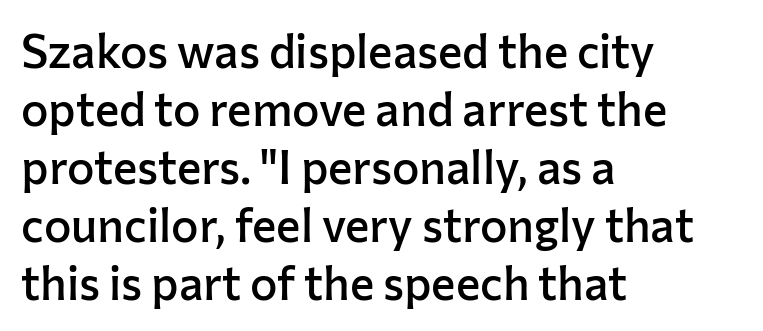
The passage is arranged the way most books set body copy — flush left. A typesetter would call this leading conventional body-copy spacing. The passage shown is semibold, sitting just below true bold. Unlike a traditional serif, this face leaves its strokes unadorned. The gap between lines stays unmarked.
